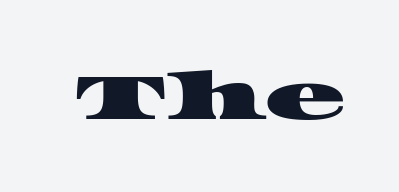
Nothing unusual about the tracking: characters are spaced as the font intends. Serifs: yes, visible at the terminals of the letterforms. Varying glyph widths throughout — classic text-font behaviour. A clean baseline with only descenders dipping below it.
